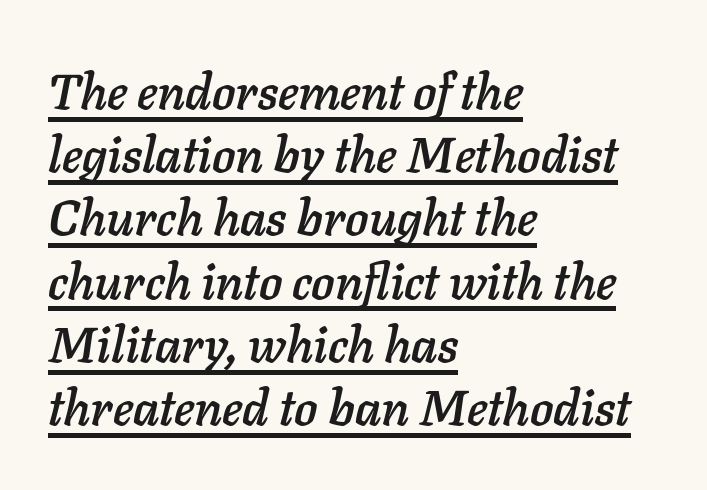
{"italic": "yes", "lean": "right", "slant_degrees": 11, "width": "normal", "stroke_contrast": "low", "x_height": "medium", "monospaced": "no", "underline": "yes", "align": "left", "line_spacing": "normal", "line_spacing_ratio": 1.29, "letter_spacing": "normal", "letter_spacing_em": 0.0, "glyph_px": 49}
